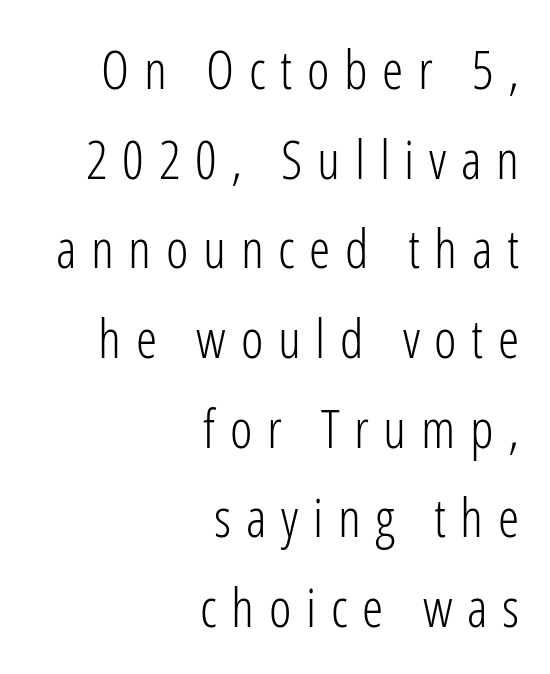
The font family rendered here belongs to the sans-serif group. Layout note: lines flush right. Leading: standard. Each word looks stretched out because of the extra space between its letters. Think standard paragraph weight, or any step lighter than that.
